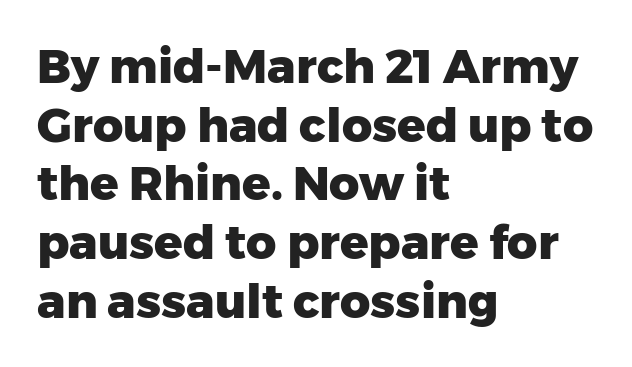
Where is the straight margin? On the left. The passage shown is typeset with a sans-serif family. Baseline-to-baseline distance is the conventional proportion of letter height. Strong, thick strokes mark this as bold type. This sample uses an upright cut, with every glyph sitting square on the baseline.
